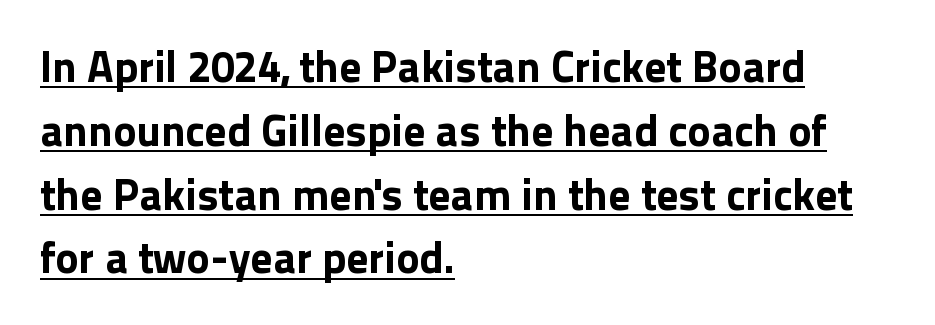
{"serif": "no", "italic": "no", "bold": "yes", "weight": "bold", "width": "normal", "x_height": "medium", "monospaced": "no", "underline": "yes", "align": "left", "line_spacing": "normal", "line_spacing_ratio": 1.45, "letter_spacing": "normal", "letter_spacing_em": 0.0, "glyph_px": 44}
